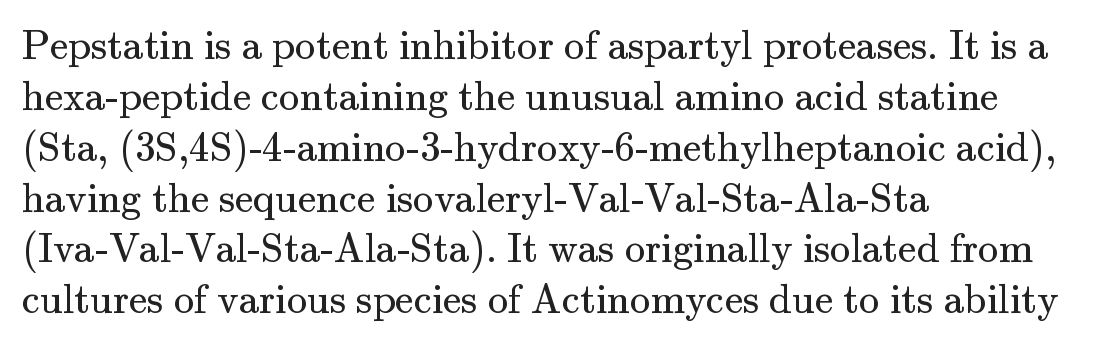
{"serif": "yes", "italic": "no", "bold": "no", "weight": "regular", "width": "normal", "stroke_contrast": "medium", "x_height": "small", "monospaced": "no", "underline": "no", "align": "left", "line_spacing_ratio": 1.24, "letter_spacing": "normal", "letter_spacing_em": 0.0, "glyph_px": 41}
